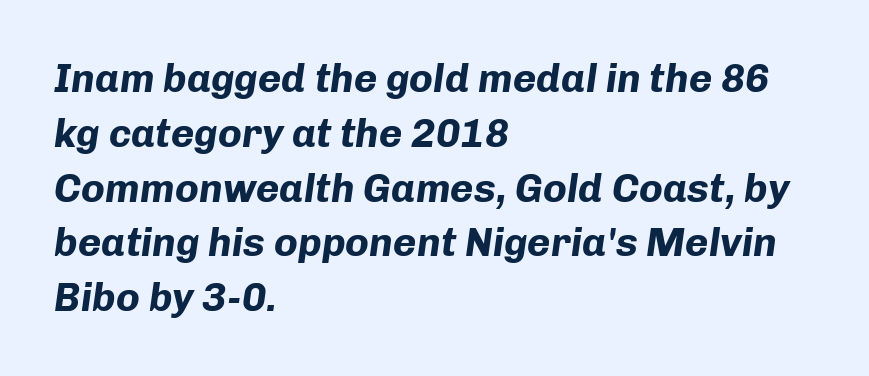
Any mark beneath the type? The region is blank. The setting favours the left margin, as ordinary paragraphs usually do. Reading down the column, the eye jumps a familiar distance to each next line. In terms of weight, the rendering is a true, heavy bold. The horizontal fit of the characters is conventional and even. These lines were composed using italics.
